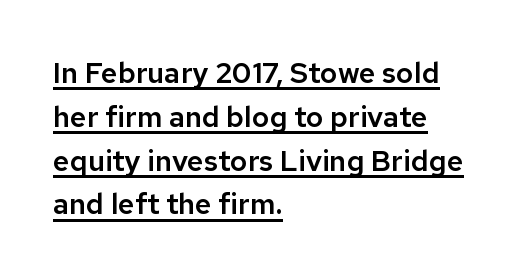
The image shows 29 px sans-serif type, upright; set left-aligned, normal line spacing (1.51x), normal letter spacing, underlined; low stroke contrast and a medium x-height.
